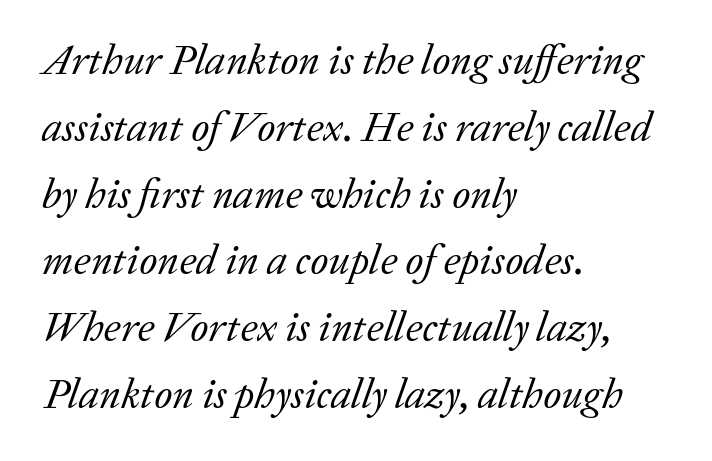
Observe the lean: these are italic letterforms. Is this a fixed-width face? No — the glyphs have proportional, varying widths. Vertically, the passage feels balanced, rows spaced as you'd expect. The cut favours lightness, reaching ordinary text weight at its darkest. Serifs: yes, visible at the terminals of the letterforms.
